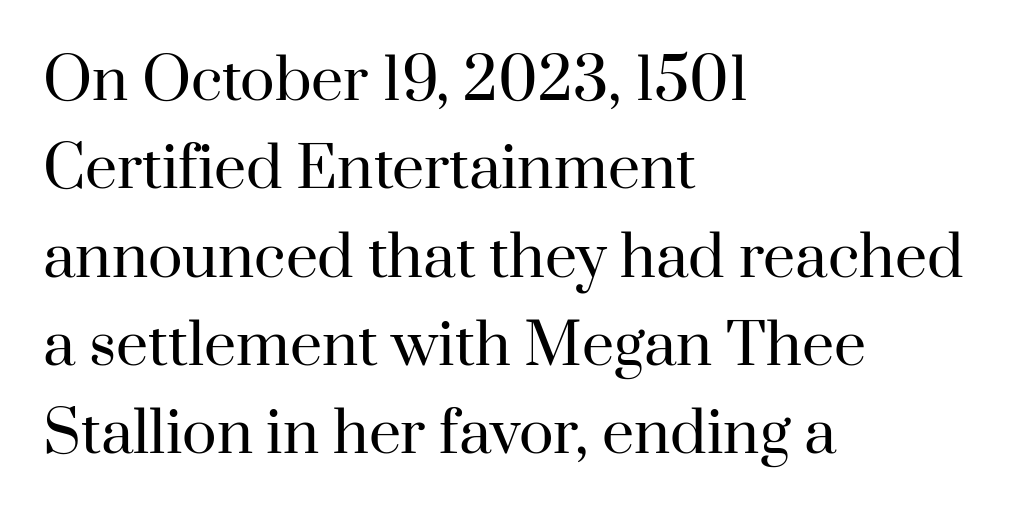
Q: Is the text bold? A: No.
Q: Is the text italic (slanted)? A: No, it is upright.
Q: Is the typeface a serif or a sans-serif typeface? A: Serif.
Q: Is the text underlined? A: No.
Q: How is the paragraph aligned? A: Left-aligned.
Q: Is the spacing between letters normal or unusually wide? A: Normal.
Q: Is the spacing between lines tight, normal or loose? A: Normal.
Q: Width (condensed, normal, or wide)? A: Normal.
Q: Stroke contrast? A: High.
Q: x-height? A: Small.
Q: Monospaced? A: No.
